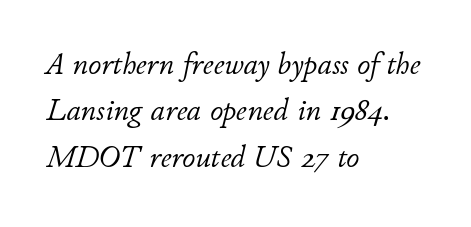
The image shows 32 px light type, italic (leaning right); set left-aligned, normal line spacing (1.45x), normal letter spacing, not underlined; low stroke contrast and a small x-height.
